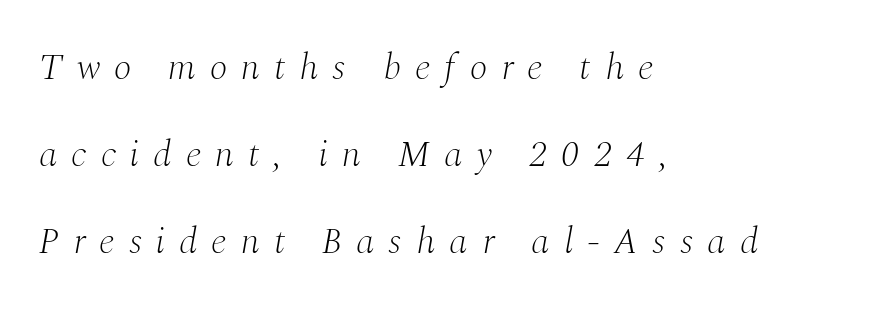
{"serif": "yes", "italic": "yes", "lean": "right", "slant_degrees": 10, "bold": "no", "weight": "light", "width": "normal", "stroke_contrast": "medium", "x_height": "medium", "monospaced": "no", "underline": "no", "align": "left", "line_spacing": "loose", "line_spacing_ratio": 2.35, "letter_spacing": "wide", "letter_spacing_em": 0.38, "glyph_px": 37}
